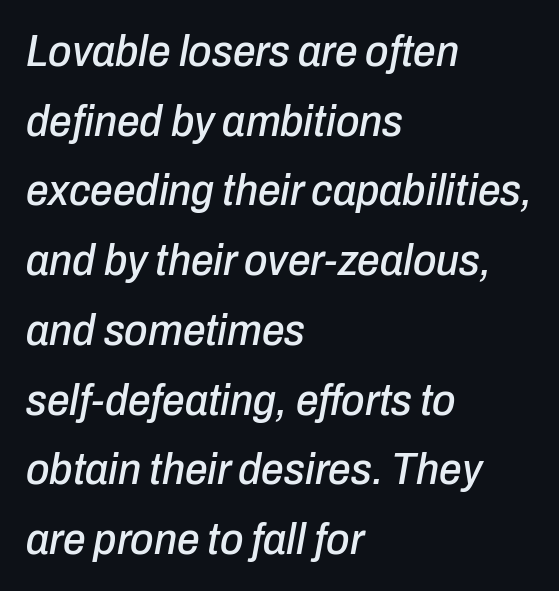
Posture: slanted. Notice how descenders clear the ascenders below comfortably — that's standard leading. Horizontal alignment here is leftward, the default for most running prose. The face used here is proportionally spaced, like ordinary book or web type.
